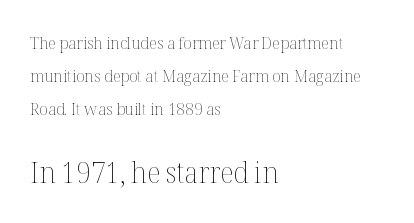
{"italic": "no", "bold": "no", "weight": "thin", "width": "normal", "stroke_contrast": "medium", "x_height": "medium", "monospaced": "no", "underline": "no", "align": "left", "line_spacing": "loose", "line_spacing_ratio": 1.94, "letter_spacing": "normal", "letter_spacing_em": 0.0, "larger_block": "second", "size_ratio": 1.71, "glyph_px": 29}
